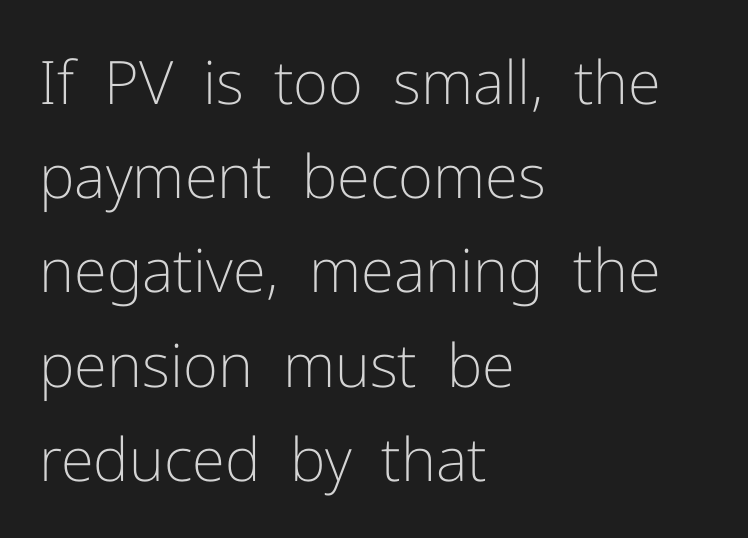
{"serif": "no", "italic": "no", "bold": "no", "weight": "light", "width": "normal", "stroke_contrast": "low", "x_height": "medium", "monospaced": "no", "underline": "no", "align": "left", "line_spacing": "normal", "line_spacing_ratio": 1.57, "letter_spacing": "normal", "letter_spacing_em": 0.0, "glyph_px": 60}
